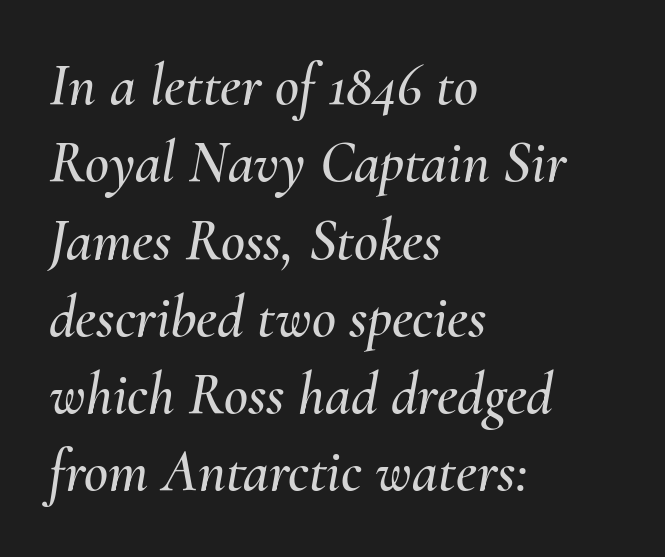
Q: Is the text italic (slanted)? A: Yes, it leans right by about 10 degrees.
Q: Is the text underlined? A: No.
Q: How is the paragraph aligned? A: Left-aligned.
Q: Is the spacing between letters normal or unusually wide? A: Normal.
Q: Is the spacing between lines tight, normal or loose? A: Normal.
Q: Width (condensed, normal, or wide)? A: Normal.
Q: Stroke contrast? A: Medium.
Q: x-height? A: Small.
Q: Monospaced? A: No.
